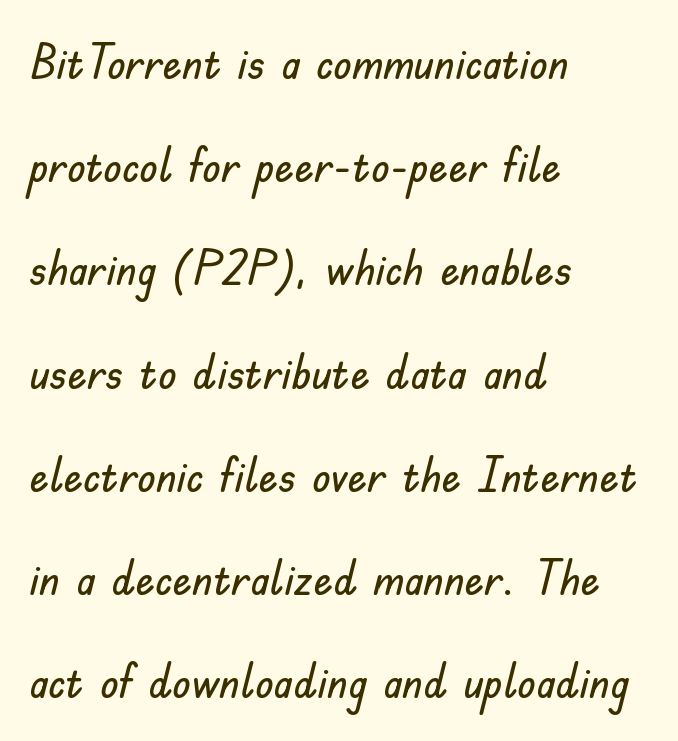
Q: Is the text italic (slanted)? A: Yes.
Q: Is the typeface a serif or a sans-serif typeface? A: Sans-serif.
Q: Is the text underlined? A: No.
Q: How is the paragraph aligned? A: Left-aligned.
Q: Is the spacing between letters normal or unusually wide? A: Normal.
Q: Is the spacing between lines tight, normal or loose? A: Loose.
Q: Width (condensed, normal, or wide)? A: Normal.
Q: Stroke contrast? A: Low.
Q: x-height? A: Small.
Q: Monospaced? A: No.
